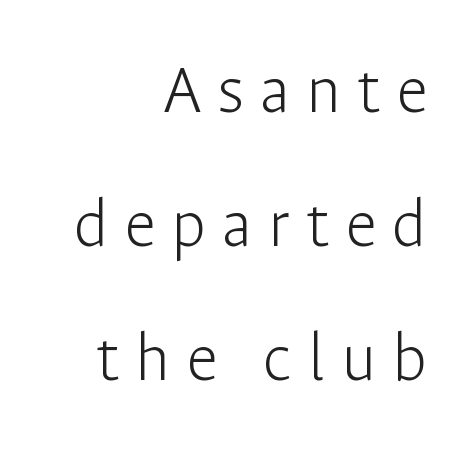
The paragraph shown leans on its right margin. Is this a fixed-width face? No — the glyphs have proportional, varying widths. You can tell from the bare stems that sans-serif type was used. Each stroke keeps to a modest, everyday thickness or less. Short note: letters widely spaced.
